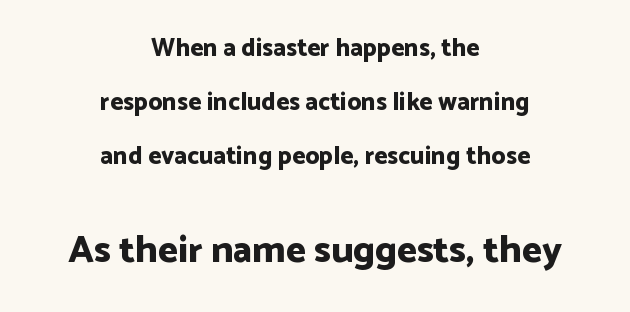
{"serif": "no", "italic": "no", "bold": "yes", "weight": "bold", "width": "normal", "stroke_contrast": "low", "x_height": "medium", "monospaced": "no", "underline": "no", "align": "center", "line_spacing": "loose", "line_spacing_ratio": 2.16, "letter_spacing": "normal", "letter_spacing_em": 0.0, "larger_block": "second", "size_ratio": 1.52, "glyph_px": 38}
